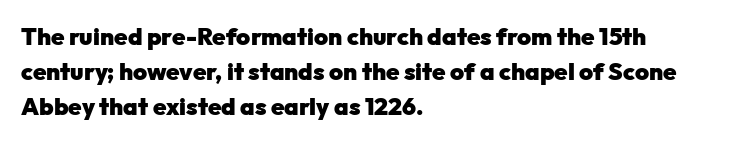
The image shows 24 px bold type, upright; set left-aligned, normal line spacing (1.45x), normal letter spacing, not underlined.
